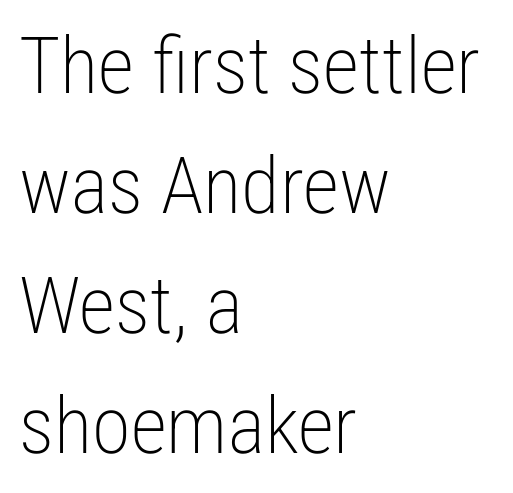
The image shows 79 px light, condensed sans-serif type, upright; set left-aligned, normal line spacing (1.52x), normal letter spacing, not underlined; low stroke contrast and a medium x-height.
